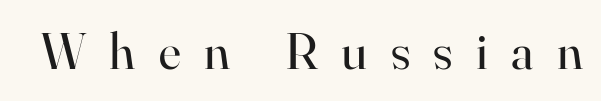
Weight: regular or lighter. The passage shown is typeset with a serif family. A clean baseline with only descenders dipping below it. Look at the tracking — it's clearly loosened, letters drifting apart. Here the designer chose a conventional face with non-uniform glyph widths. The typography opts for an upright posture over an oblique one.
